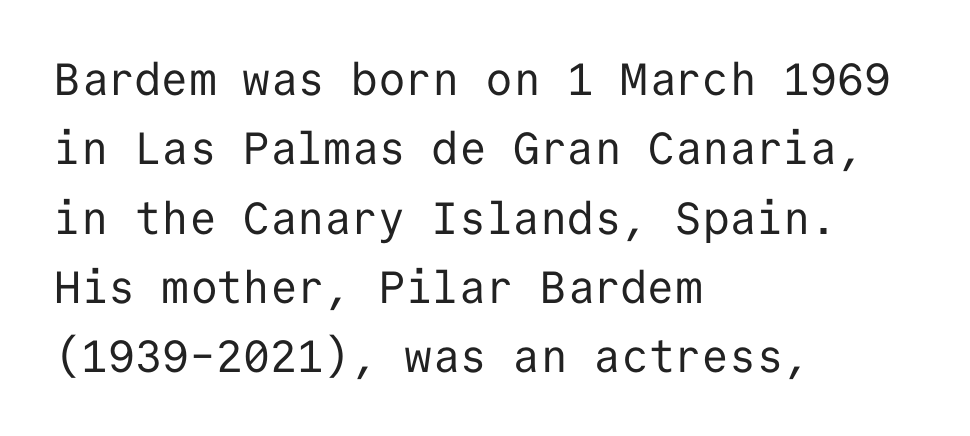
Q: Is the text bold? A: No.
Q: Is the text italic (slanted)? A: No, it is upright.
Q: Is the typeface a serif or a sans-serif typeface? A: Sans-serif.
Q: Is the text underlined? A: No.
Q: How is the paragraph aligned? A: Left-aligned.
Q: Is the spacing between letters normal or unusually wide? A: Normal.
Q: Is the spacing between lines tight, normal or loose? A: Normal.
Q: Width (condensed, normal, or wide)? A: Normal.
Q: Stroke contrast? A: Low.
Q: x-height? A: Medium.
Q: Monospaced? A: Yes.
